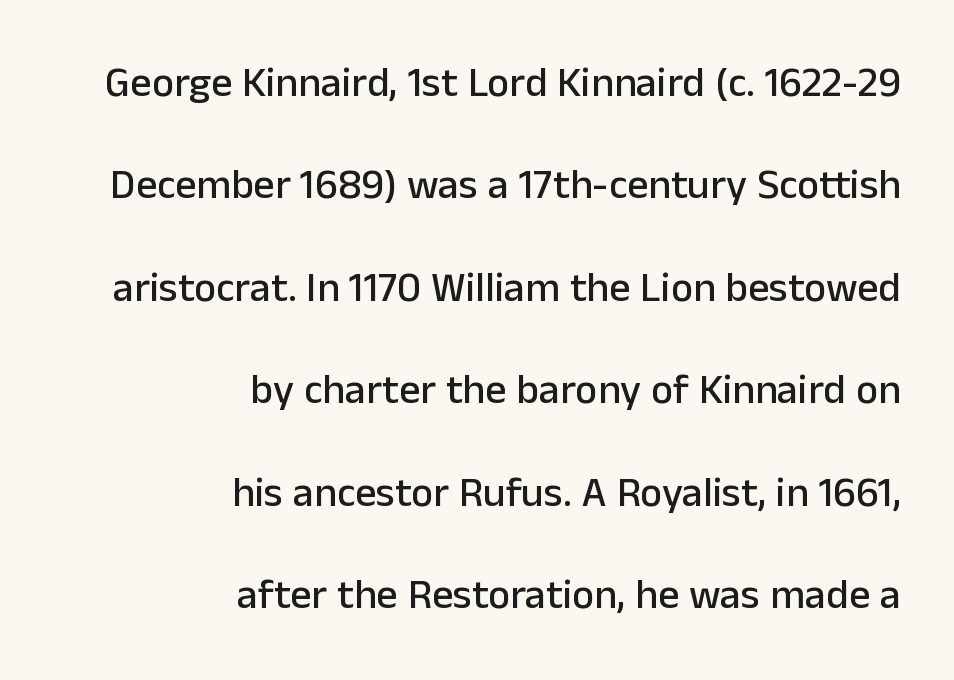
Nobody drew a line under any word here. Is there much room between lines? Yes — plenty of vertical air separates them. Ordinary non-slanted type is in use. Short note: letters normally spaced. Does the type have serifs? No, each stem ends abruptly. The passage is arranged like a letterhead date or caption credit — flush right.
